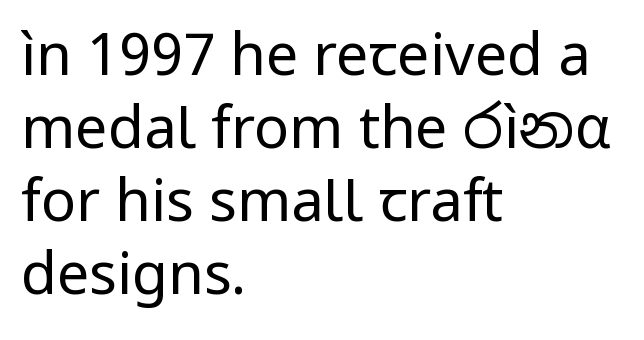
The image shows 58 px regular-weight sans-serif type, upright; set left-aligned, normal line spacing (1.26x), normal letter spacing, not underlined; low stroke contrast and a medium x-height.
